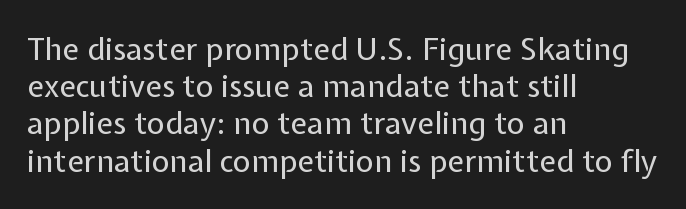
{"serif": "no", "italic": "no", "bold": "no", "weight": "regular", "width": "normal", "stroke_contrast": "low", "x_height": "medium", "monospaced": "no", "underline": "no", "align": "left", "line_spacing_ratio": 1.2, "letter_spacing": "normal", "letter_spacing_em": 0.0, "glyph_px": 31}
